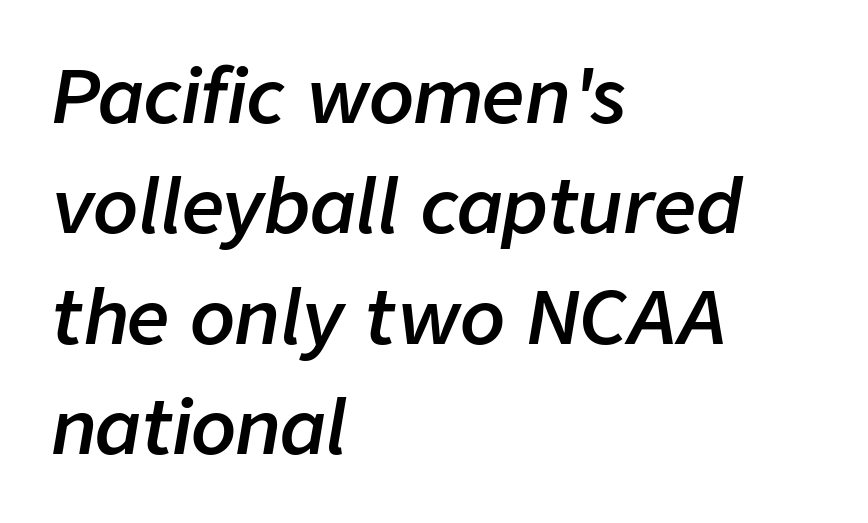
{"italic": "yes", "lean": "right", "slant_degrees": 9, "bold": "semi", "weight": "semibold", "width": "normal", "stroke_contrast": "low", "x_height": "medium", "monospaced": "no", "underline": "no", "align": "left", "line_spacing": "normal", "line_spacing_ratio": 1.49, "letter_spacing": "normal", "letter_spacing_em": 0.0, "glyph_px": 74}
